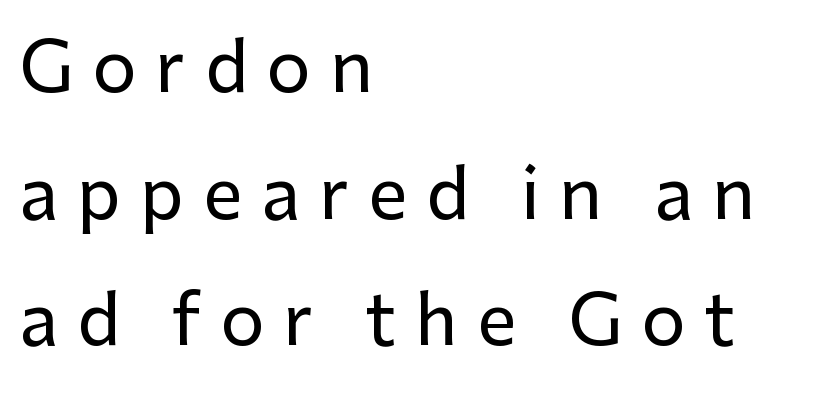
The image shows 70 px sans-serif type, upright; set left-aligned, line spacing 1.81x, unusually wide letter spacing (+0.27 em), not underlined; low stroke contrast and a medium x-height.
